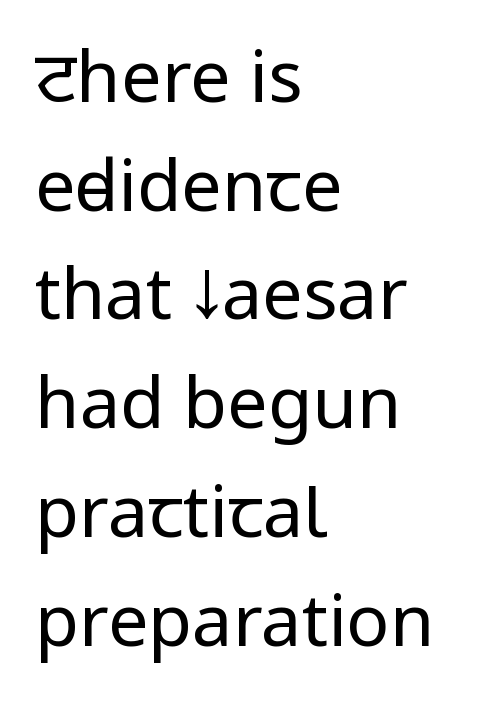
How are the letters spaced? Ordinarily, with no added tracking. The space beneath each line is pristine and unruled. Italic: no, the glyphs are upright roman. The lines in this sample share a left origin and differ only in where they stop.
